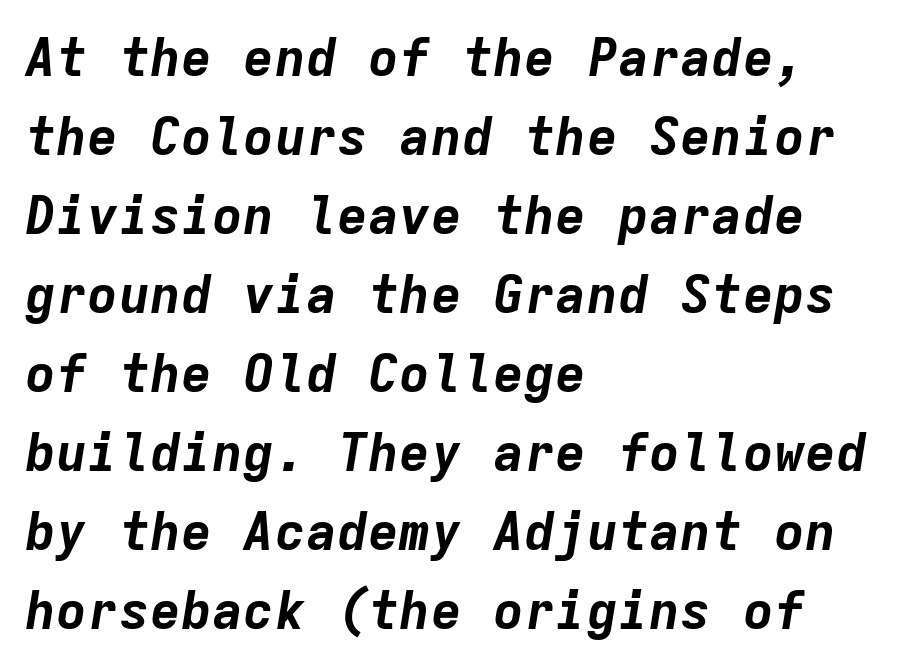
Q: Is the text bold? A: Yes.
Q: Is the text italic (slanted)? A: Yes, it leans right by about 9 degrees.
Q: Is the text underlined? A: No.
Q: How is the paragraph aligned? A: Left-aligned.
Q: Is the spacing between letters normal or unusually wide? A: Normal.
Q: Is the spacing between lines tight, normal or loose? A: Normal.
Q: Width (condensed, normal, or wide)? A: Normal.
Q: Stroke contrast? A: Low.
Q: x-height? A: Medium.
Q: Monospaced? A: Yes.
